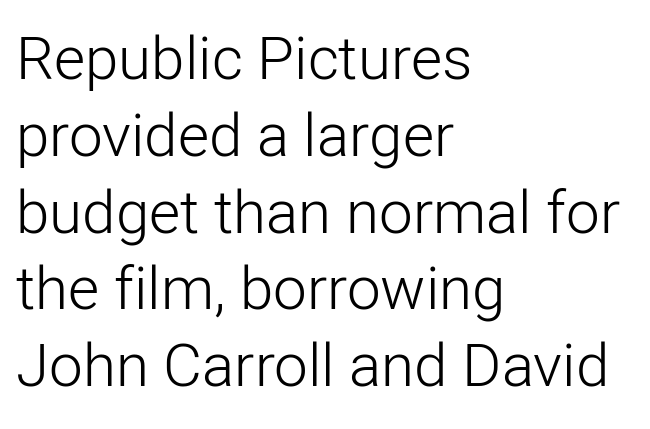
The image shows 60 px light sans-serif type, upright; set left-aligned, normal line spacing (1.28x), normal letter spacing, not underlined; low stroke contrast and a medium x-height.
